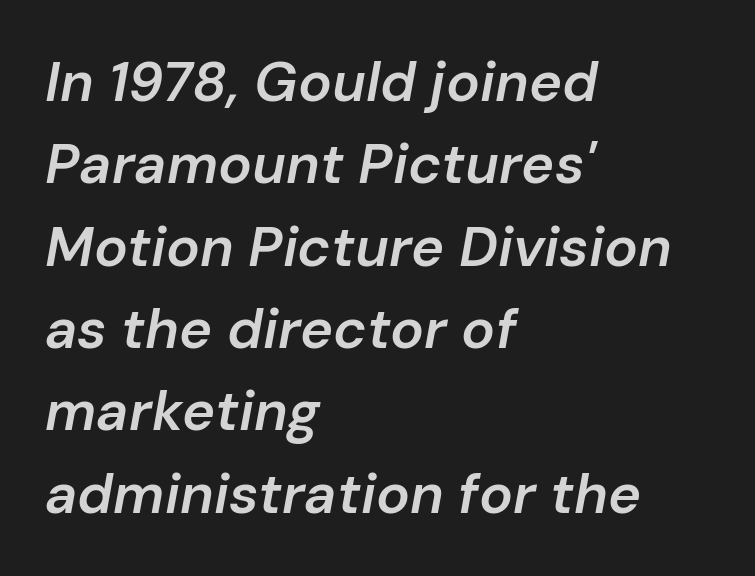
Q: Is the text bold? A: Semi-bold.
Q: Is the text italic (slanted)? A: Yes, it leans right by about 10 degrees.
Q: Is the text underlined? A: No.
Q: How is the paragraph aligned? A: Left-aligned.
Q: Is the spacing between letters normal or unusually wide? A: Normal.
Q: Is the spacing between lines tight, normal or loose? A: Normal.
Q: Width (condensed, normal, or wide)? A: Normal.
Q: Stroke contrast? A: Low.
Q: x-height? A: Medium.
Q: Monospaced? A: No.
